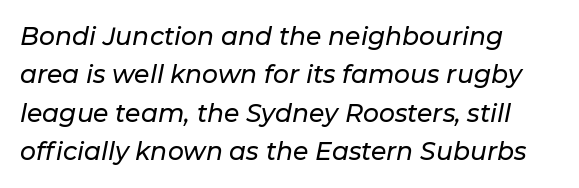
How are the letters spaced? Ordinarily, with no added tracking. The lines in this sample share a left origin and differ only in where they stop. Normally led — the rows are evenly, conventionally spaced. Unmarked baselines from the first word to the last. Notice how the stems are inclined rather than vertical — that's the hallmark of italics.
